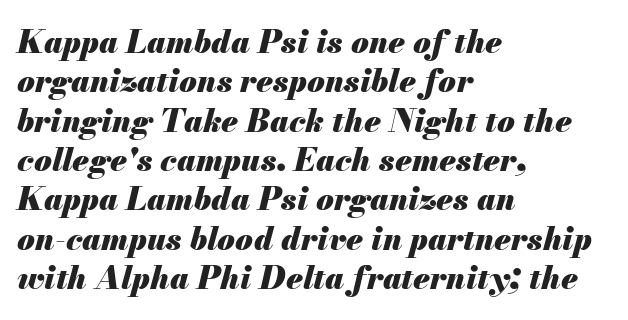
Q: Is the text bold? A: Yes.
Q: Is the text italic (slanted)? A: Yes, it leans right by about 13 degrees.
Q: Is the text underlined? A: No.
Q: How is the paragraph aligned? A: Left-aligned.
Q: Is the spacing between letters normal or unusually wide? A: Normal.
Q: Width (condensed, normal, or wide)? A: Normal.
Q: Stroke contrast? A: Medium.
Q: x-height? A: Small.
Q: Monospaced? A: No.
